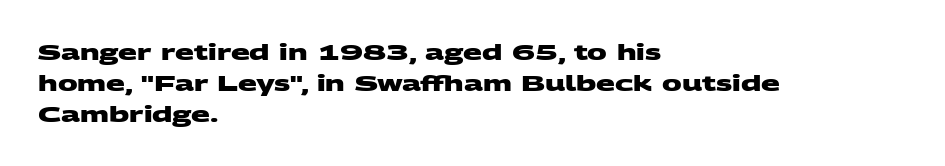
{"bold": "yes", "underline": "no", "align": "left", "line_spacing": "normal", "line_spacing_ratio": 1.42, "letter_spacing": "normal", "letter_spacing_em": 0.0, "glyph_px": 22}
